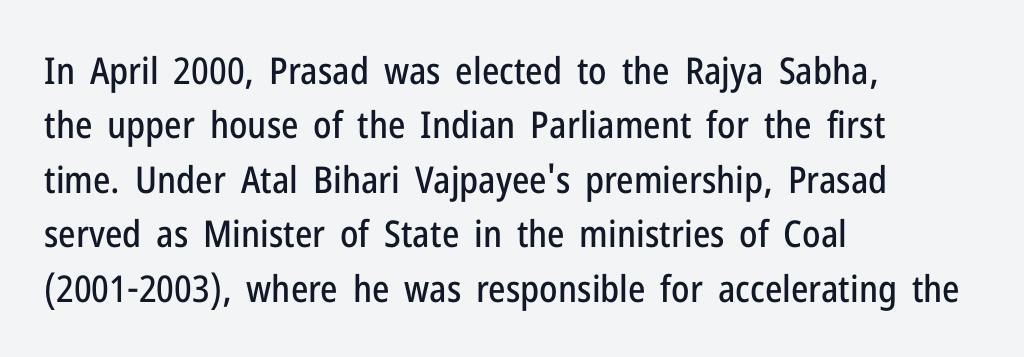
Nobody touched the tracking dial on this one. Quick note: interline space is typical. Letterform terminals end flat and unadorned throughout the passage. The passage shown is not underscored anywhere. The rendering anchors every line to the left-hand side.
